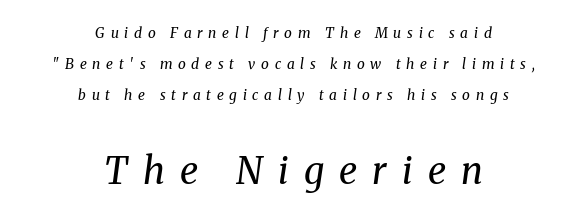
This layout puts the modest block above and the oversized block below. The letters are slanted; this is an italic face. The gaps between neighbouring characters are conspicuously large. This sample has the flowing, uneven cadence of proportional lettering.
